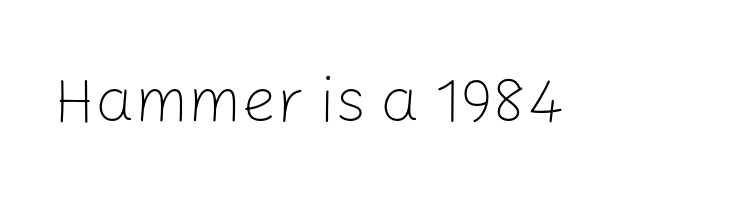
{"serif": "no", "italic": "no", "bold": "no", "weight": "light", "width": "normal", "stroke_contrast": "low", "x_height": "medium", "monospaced": "no", "underline": "no", "letter_spacing": "normal", "letter_spacing_em": 0.0, "glyph_px": 62}
